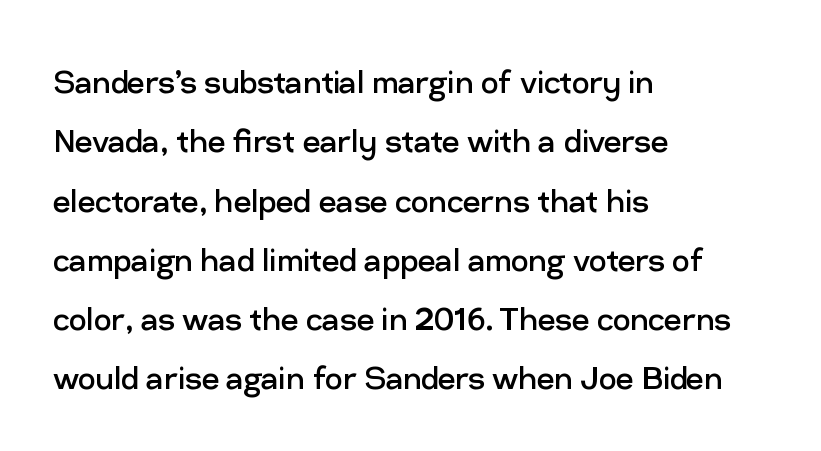
The image shows 39 px regular-weight sans-serif type, upright; set left-aligned, normal line spacing (1.52x), normal letter spacing, not underlined; low stroke contrast and a medium x-height.
